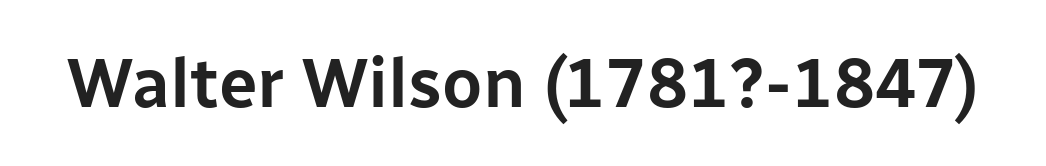
The image shows 69 px sans-serif type, upright; set normal letter spacing, not underlined; low stroke contrast and a medium x-height.
